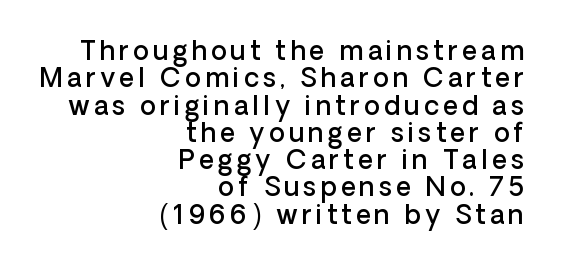
Q: Is the text bold? A: Semi-bold.
Q: Is the text italic (slanted)? A: No, it is upright.
Q: Is the text underlined? A: No.
Q: How is the paragraph aligned? A: Right-aligned.
Q: Is the spacing between lines tight, normal or loose? A: Tight.
